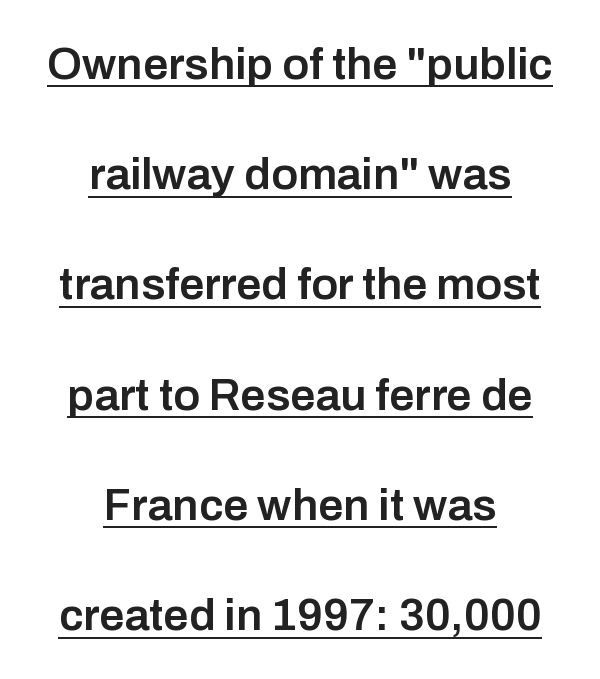
The image shows 45 px semibold sans-serif type, upright; set centered, loose line spacing (2.45x), normal letter spacing, underlined; low stroke contrast and a medium x-height.
